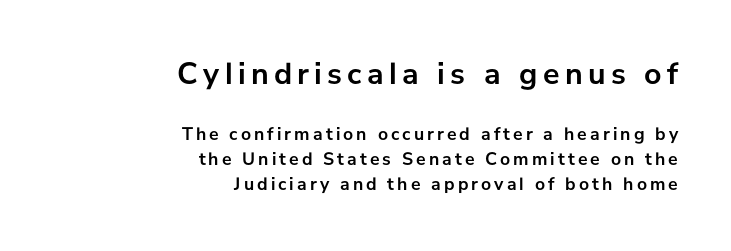
This sample keeps an unexceptional amount of space between lines. The passage is arranged like a letterhead date or caption credit — flush right. Typographically, this falls in the sans-serif category. Descenders hang freely into open space. Nope, not italic — everything's standing straight. The letters are bold, with thick, heavy strokes.
